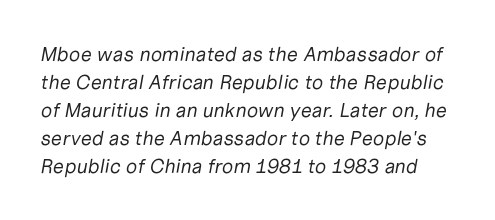
{"italic": "yes", "lean": "right", "slant_degrees": 10, "bold": "no", "underline": "no", "line_spacing": "normal", "line_spacing_ratio": 1.4, "letter_spacing": "normal", "letter_spacing_em": 0.0, "glyph_px": 20}
